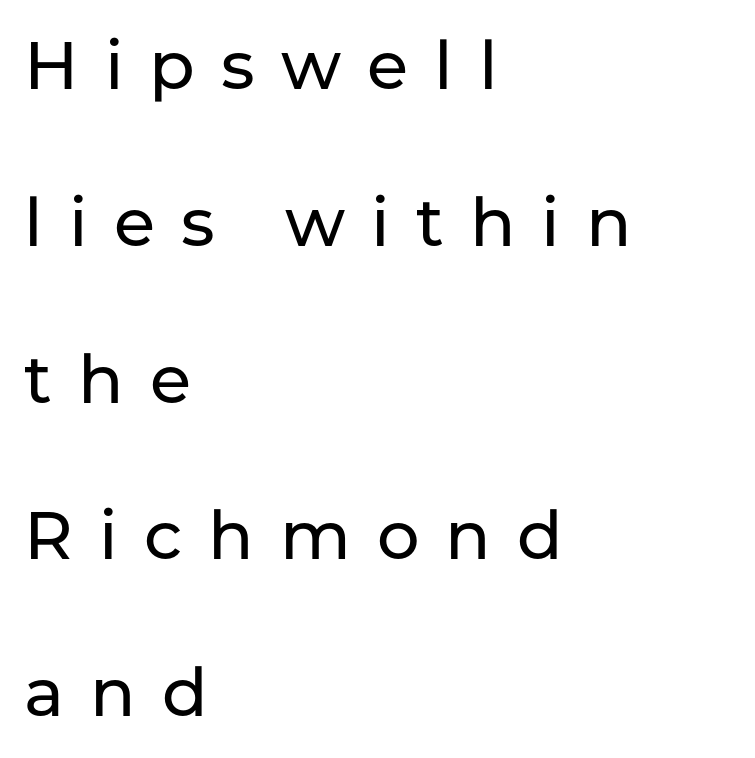
The image shows 67 px sans-serif type, upright; set left-aligned, loose line spacing (2.34x), unusually wide letter spacing (+0.39 em), not underlined; low stroke contrast and a medium x-height.
